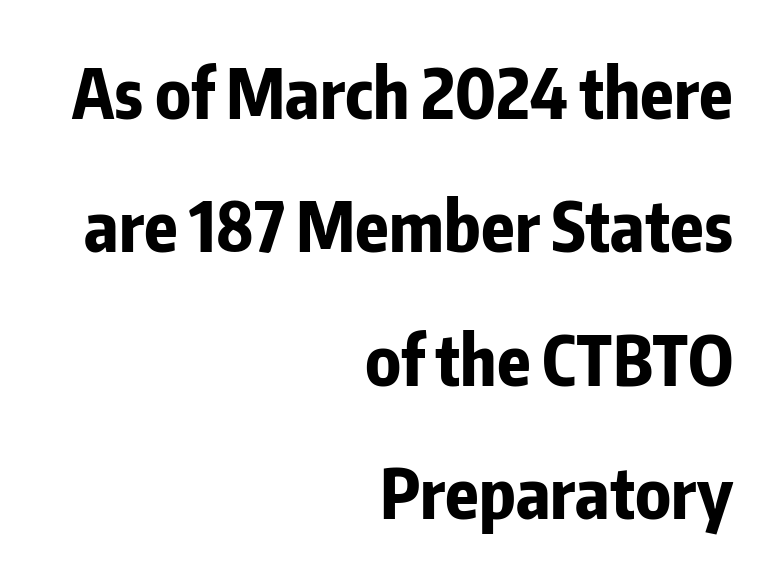
Line endings align vertically; line beginnings do not. This is sans-serif lettering, the kind often seen on screens and signage. The specimen omits any rule beneath the text block's lines. Short note: letters normally spaced.
